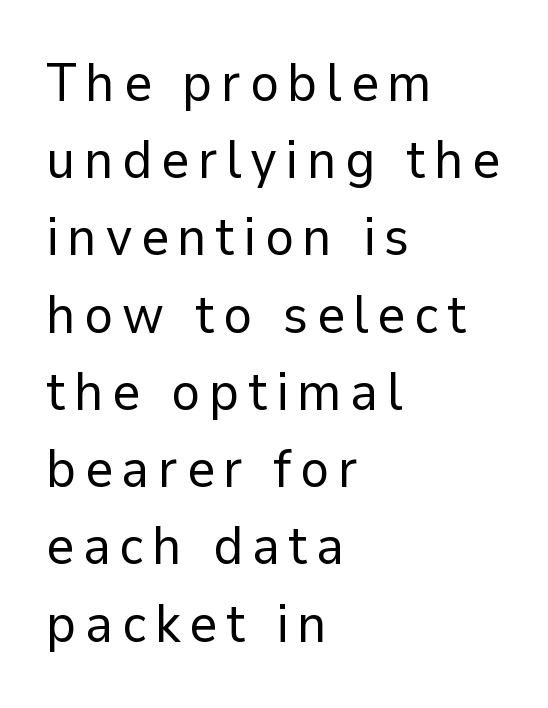
The image shows 54 px regular-weight sans-serif type, upright; set left-aligned, normal line spacing (1.43x), not underlined; low stroke contrast and a medium x-height.
